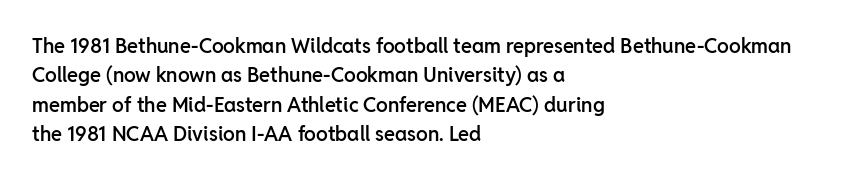
A bare baseline throughout the passage. Vertically, the passage feels balanced, rows spaced as you'd expect. Horizontal alignment here is leftward, the default for most running prose. Is the type bold? Partly — it's a semibold, heavier than regular but not fully bold.
